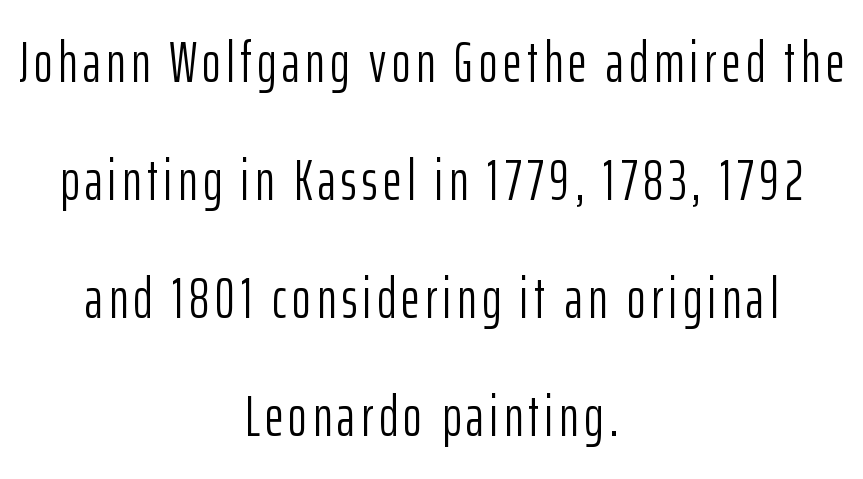
Q: Is the text bold? A: No.
Q: Is the text italic (slanted)? A: No, it is upright.
Q: Is the typeface a serif or a sans-serif typeface? A: Sans-serif.
Q: Is the text underlined? A: No.
Q: How is the paragraph aligned? A: Centered.
Q: Is the spacing between lines tight, normal or loose? A: Loose.
Q: Width (condensed, normal, or wide)? A: Condensed.
Q: Stroke contrast? A: Low.
Q: x-height? A: Medium.
Q: Monospaced? A: No.
